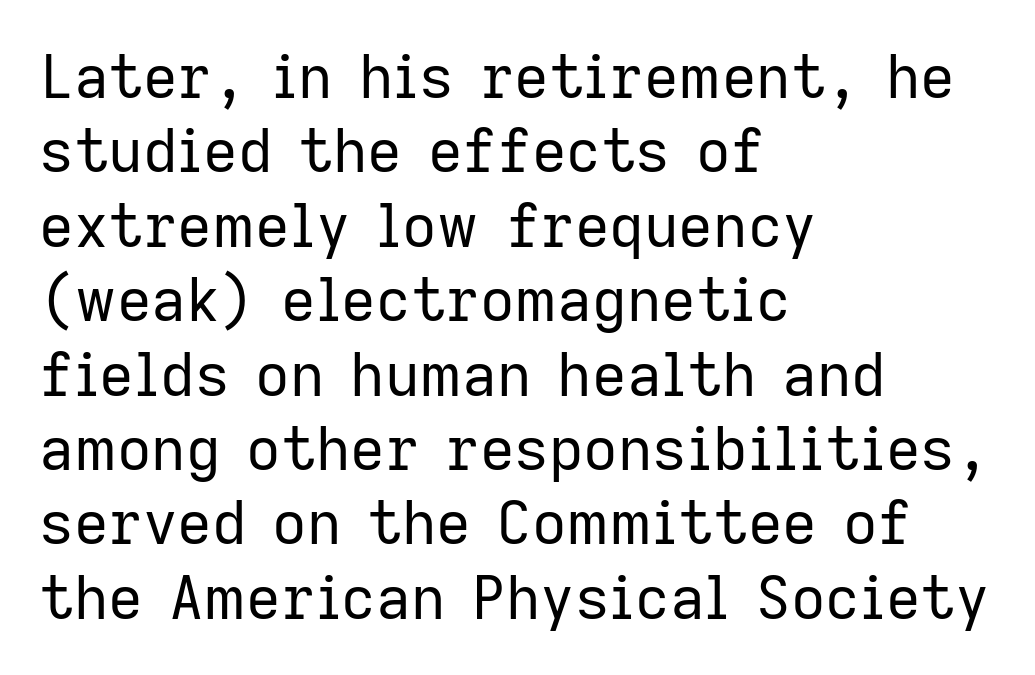
The letters carry no serifs — their stems end cleanly without finishing strokes. Visually the block forms a straight wall on the left and a jagged coastline on the right. Plain, unruled lines of type. Heft: none added — not bold.
